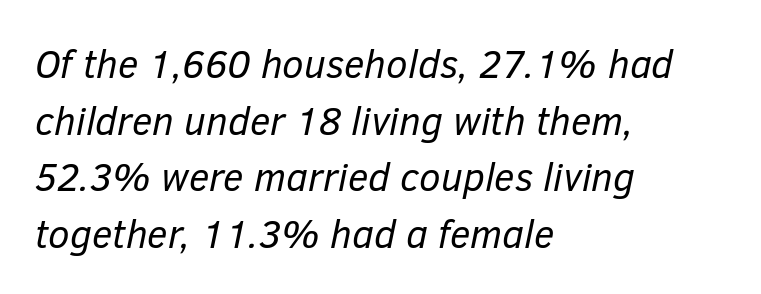
{"italic": "yes", "lean": "right", "slant_degrees": 12, "bold": "no", "weight": "regular", "width": "normal", "stroke_contrast": "low", "x_height": "medium", "monospaced": "no", "underline": "no", "align": "left", "line_spacing": "normal", "line_spacing_ratio": 1.45, "letter_spacing": "normal", "letter_spacing_em": 0.0, "glyph_px": 39}
